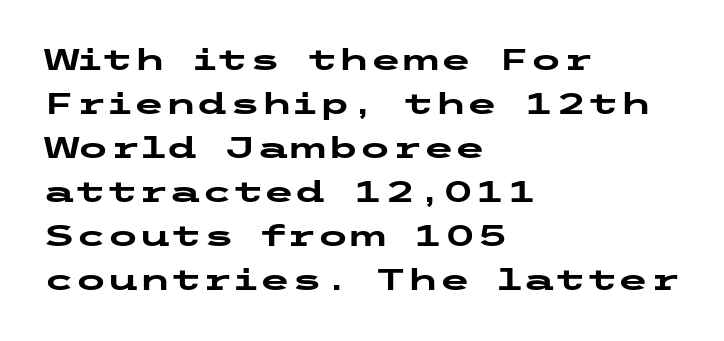
Check under the words: just untouched page. The glyphs have the mass of a bold cut. Ascenders rise straight up at ninety degrees. In CSS terms this would be text-align: left. No extra tracking has been applied to these lines. No feet cap the strokes, marking this as sans-serif type.
